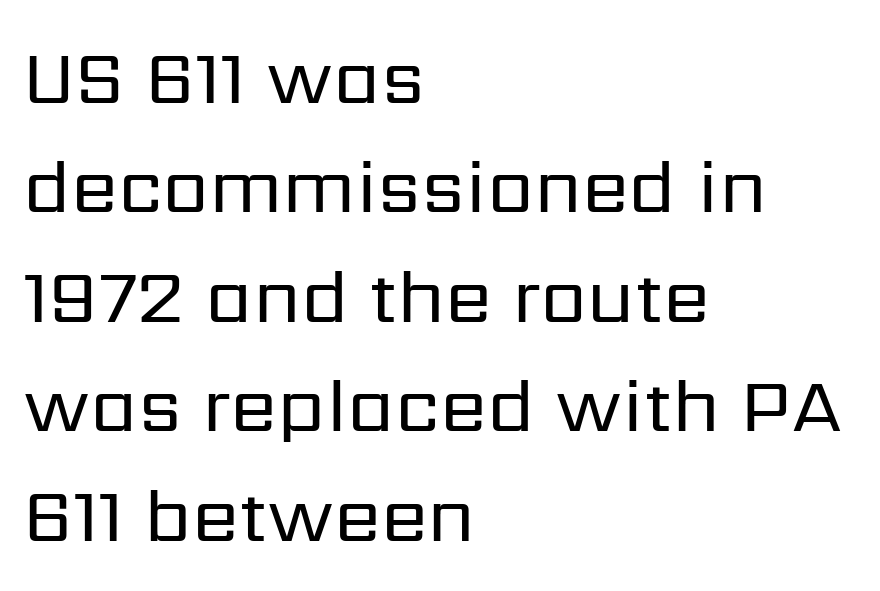
Q: Is the text bold? A: No.
Q: Is the text italic (slanted)? A: No, it is upright.
Q: Is the typeface a serif or a sans-serif typeface? A: Sans-serif.
Q: Is the text underlined? A: No.
Q: How is the paragraph aligned? A: Left-aligned.
Q: Is the spacing between letters normal or unusually wide? A: Normal.
Q: Is the spacing between lines tight, normal or loose? A: Normal.
Q: Width (condensed, normal, or wide)? A: Normal.
Q: Stroke contrast? A: Low.
Q: x-height? A: Medium.
Q: Monospaced? A: No.
